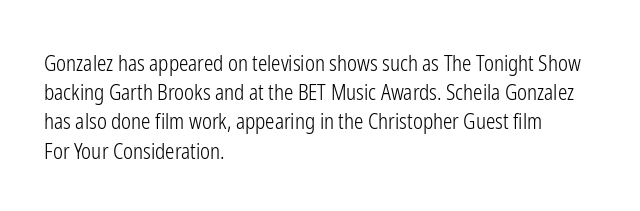
Tracking here is standard; glyphs follow each other at the usual distance. Heft: none added — not bold. These lines are set flush left with a ragged right edge. The letters stand straight up with perfectly vertical stems. Has an underline been added? It has not.
